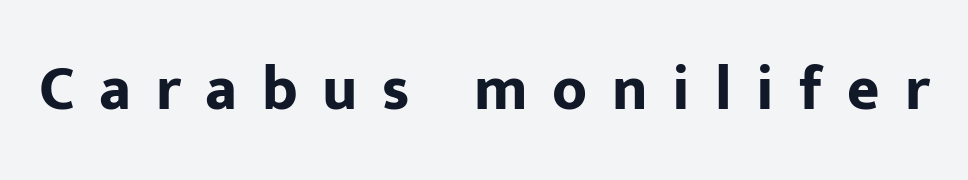
The image shows 62 px bold sans-serif type, upright; set unusually wide letter spacing (+0.4 em), not underlined; low stroke contrast and a medium x-height.
